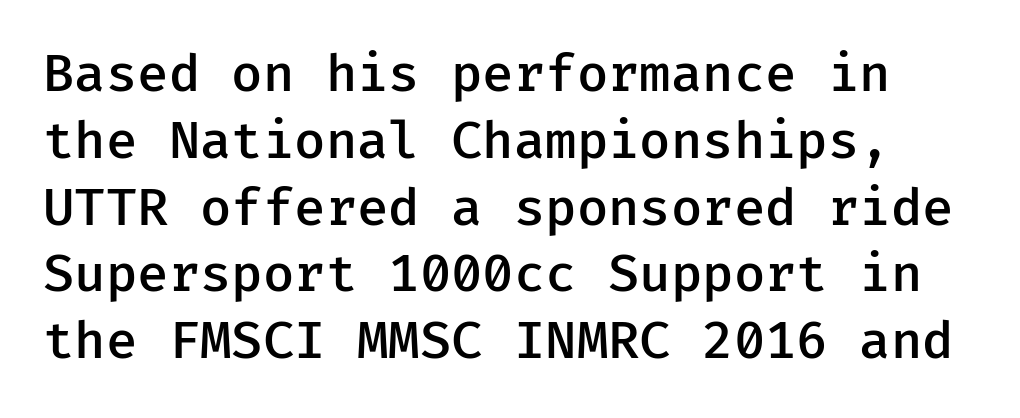
Q: Is the text bold? A: Semi-bold.
Q: Is the text italic (slanted)? A: No, it is upright.
Q: Is the typeface a serif or a sans-serif typeface? A: Sans-serif.
Q: Is the text underlined? A: No.
Q: Is the spacing between letters normal or unusually wide? A: Normal.
Q: Is the spacing between lines tight, normal or loose? A: Normal.
Q: Width (condensed, normal, or wide)? A: Normal.
Q: Stroke contrast? A: Low.
Q: x-height? A: Medium.
Q: Monospaced? A: Yes.
